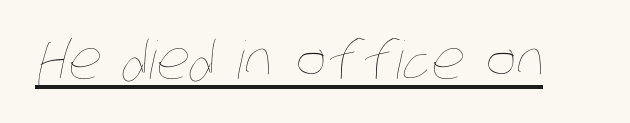
The image shows 52 px thin, condensed type; set normal letter spacing, underlined; low stroke contrast and a large x-height.
